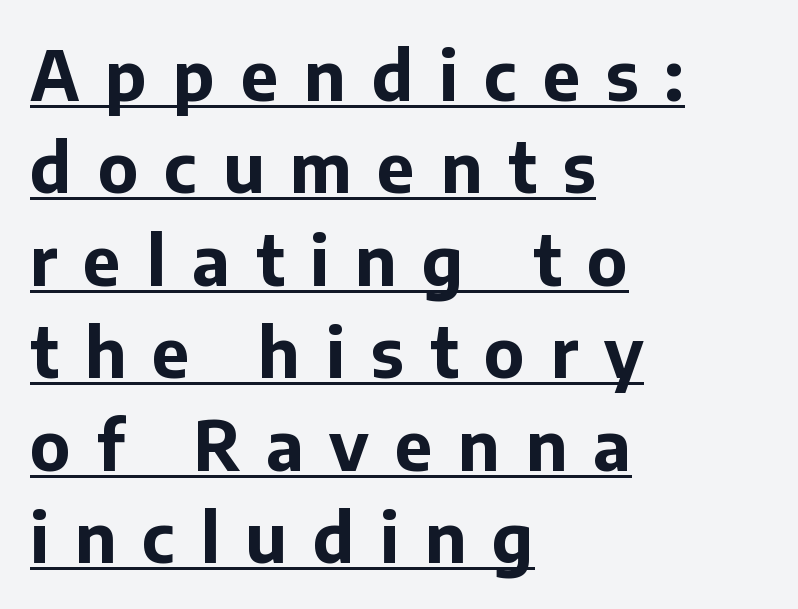
The image shows 68 px bold sans-serif type, upright; set left-aligned, normal line spacing (1.36x), unusually wide letter spacing (+0.38 em), underlined; low stroke contrast and a medium x-height.
